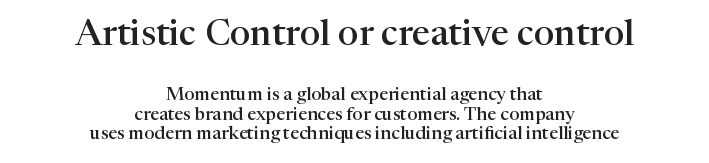
Q: Is the text bold? A: Semi-bold.
Q: Is the text italic (slanted)? A: No, it is upright.
Q: Is the typeface a serif or a sans-serif typeface? A: Serif.
Q: Is the text underlined? A: No.
Q: How is the paragraph aligned? A: Centered.
Q: Is the spacing between letters normal or unusually wide? A: Normal.
Q: Is the spacing between lines tight, normal or loose? A: Tight.
Q: Which block of text is set in a larger size, the first (top) or the second (bottom)? A: The first (top) one.
Q: Width (condensed, normal, or wide)? A: Normal.
Q: Stroke contrast? A: High.
Q: x-height? A: Medium.
Q: Monospaced? A: No.
